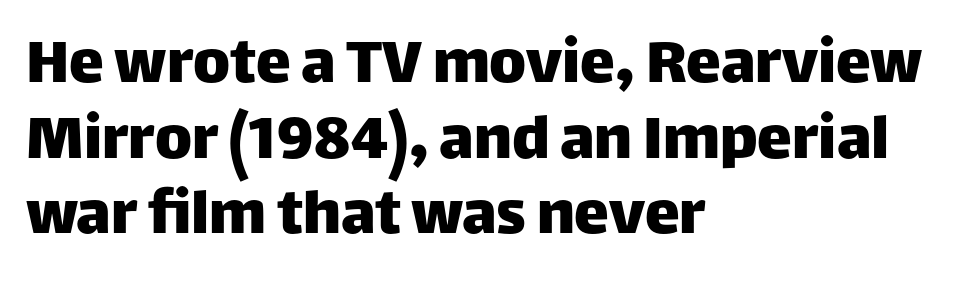
Q: Is the text italic (slanted)? A: No, it is upright.
Q: Is the typeface a serif or a sans-serif typeface? A: Sans-serif.
Q: Is the text underlined? A: No.
Q: How is the paragraph aligned? A: Left-aligned.
Q: Is the spacing between letters normal or unusually wide? A: Normal.
Q: Is the spacing between lines tight, normal or loose? A: Tight.
Q: Width (condensed, normal, or wide)? A: Normal.
Q: Stroke contrast? A: Low.
Q: x-height? A: Large.
Q: Monospaced? A: No.
